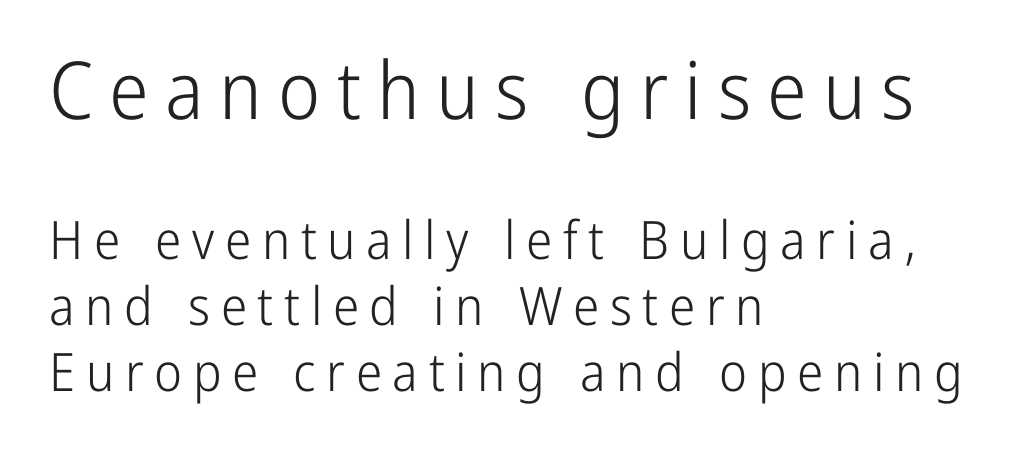
The image shows 80 px light, condensed sans-serif type, upright; set left-aligned, line spacing 1.24x, unusually wide letter spacing (+0.2 em), not underlined; the first (top) block is 1.51x larger; low stroke contrast and a medium x-height.
